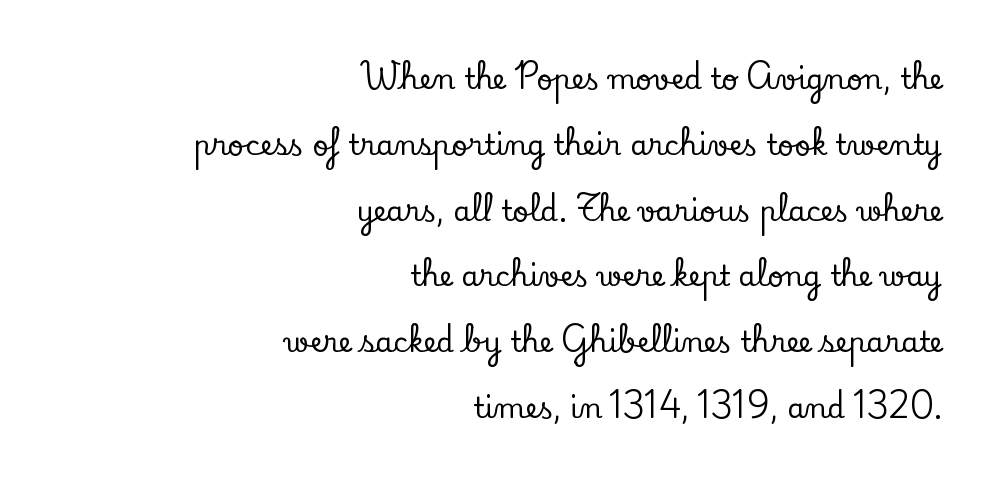
The image shows 28 px serif type, upright; set right-aligned, loose line spacing (2.35x), normal letter spacing, not underlined; low stroke contrast and a small x-height.
